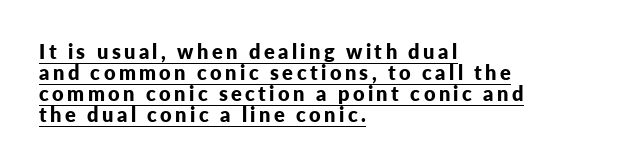
{"italic": "no", "bold": "yes", "underline": "yes", "align": "left", "line_spacing": "tight", "line_spacing_ratio": 1.05, "glyph_px": 20}
